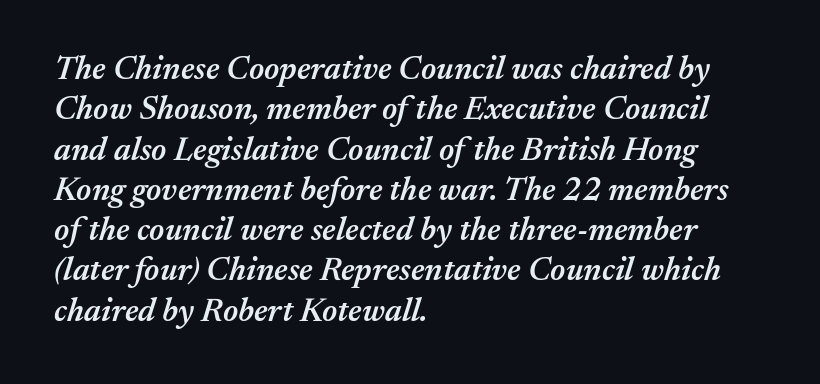
{"italic": "yes", "lean": "right", "slant_degrees": 17, "bold": "semi", "weight": "semibold", "width": "normal", "stroke_contrast": "medium", "x_height": "medium", "monospaced": "no", "underline": "no", "align": "left", "line_spacing_ratio": 1.22, "letter_spacing": "normal", "letter_spacing_em": 0.0, "glyph_px": 33}
